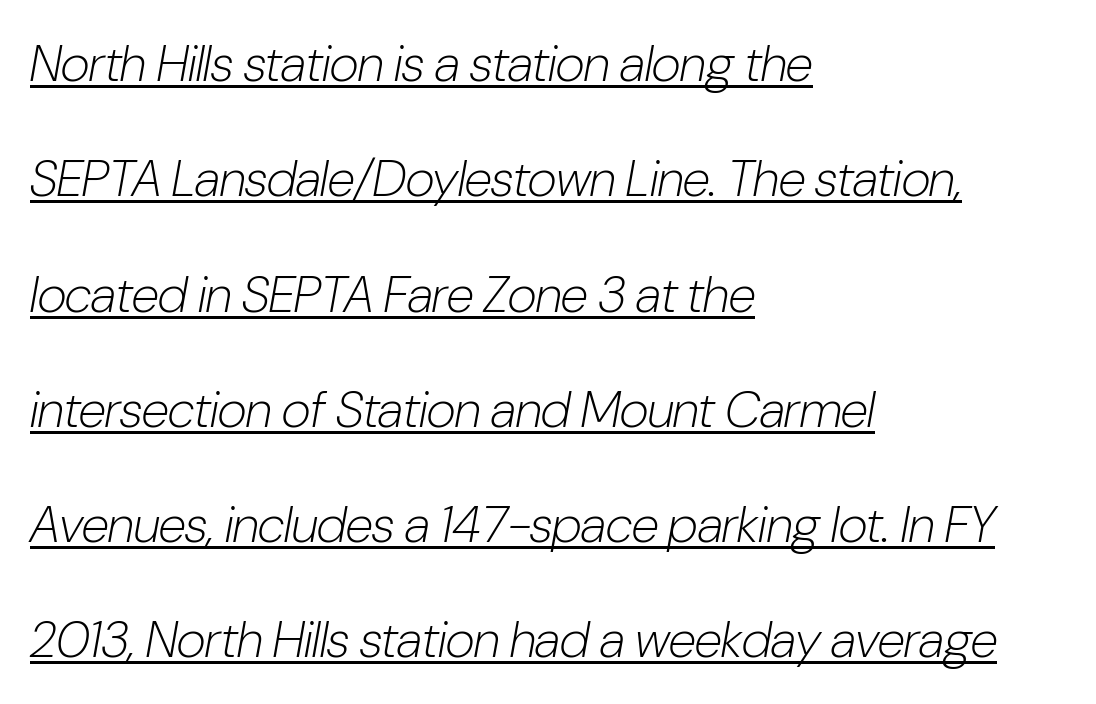
The image shows 51 px light, condensed type, italic (leaning right); set left-aligned, loose line spacing (2.26x), normal letter spacing, underlined; low stroke contrast and a medium x-height.
